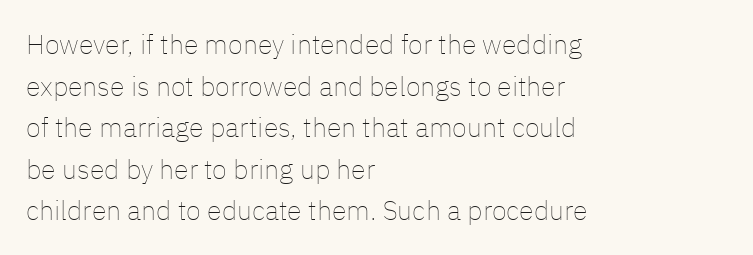
This sample uses an upright cut, with every glyph sitting square on the baseline. Lines of text with bare space underneath. The setting favours the left margin, as ordinary paragraphs usually do. Leading: standard. The typesetting does not lean heavy: it is not bold. You could call the tracking neutral — neither tight nor loose.
